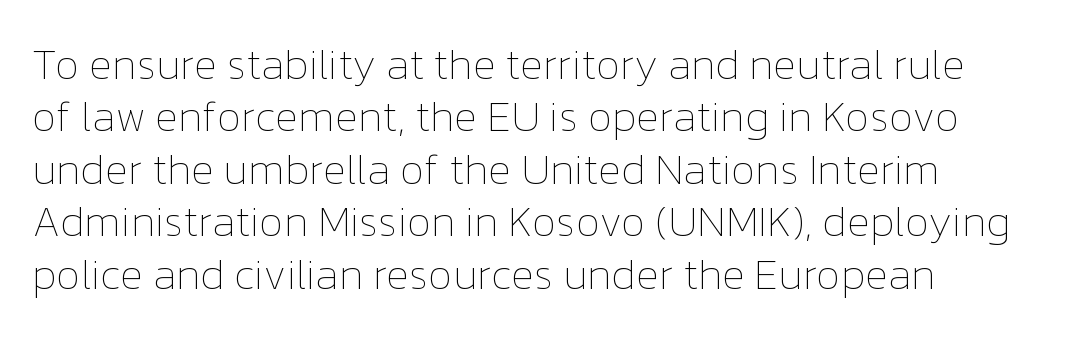
The image shows 42 px thin type, upright; set left-aligned, normal line spacing (1.25x), normal letter spacing, not underlined; low stroke contrast and a medium x-height.
